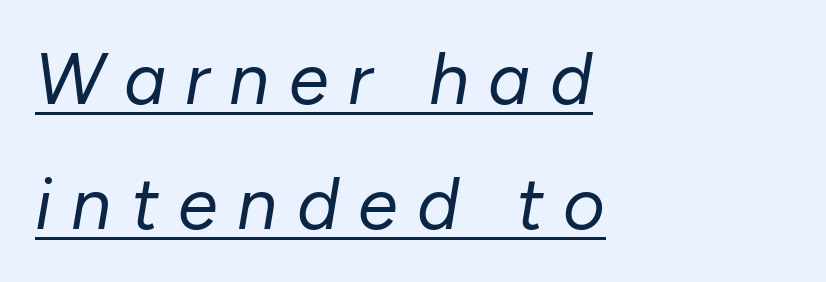
The image shows 72 px regular-weight type, italic (leaning right); set left-aligned, line spacing 1.73x, unusually wide letter spacing (+0.27 em), underlined; low stroke contrast and a medium x-height.
